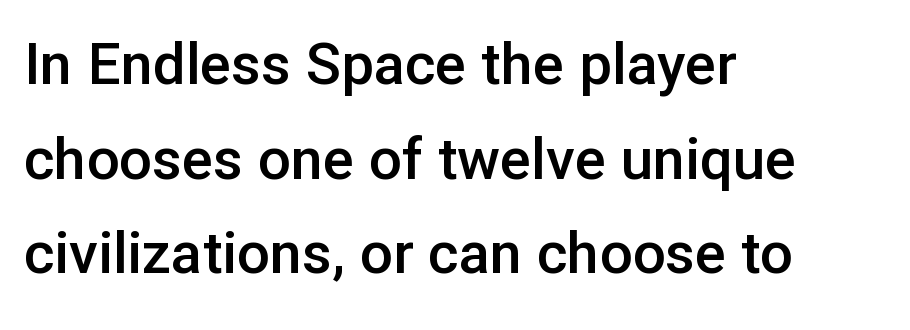
Q: Is the text bold? A: Semi-bold.
Q: Is the text italic (slanted)? A: No, it is upright.
Q: Is the typeface a serif or a sans-serif typeface? A: Sans-serif.
Q: Is the text underlined? A: No.
Q: How is the paragraph aligned? A: Left-aligned.
Q: Is the spacing between letters normal or unusually wide? A: Normal.
Q: Is the spacing between lines tight, normal or loose? A: Normal.
Q: Width (condensed, normal, or wide)? A: Normal.
Q: Stroke contrast? A: Low.
Q: x-height? A: Medium.
Q: Monospaced? A: No.
